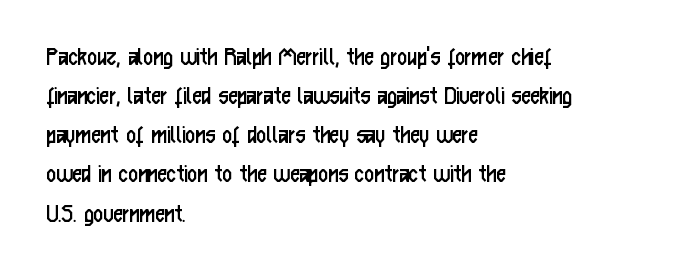
{"italic": "no", "bold": "no", "underline": "no", "align": "left", "line_spacing": "normal", "line_spacing_ratio": 1.45, "letter_spacing": "normal", "letter_spacing_em": 0.0, "glyph_px": 27}
